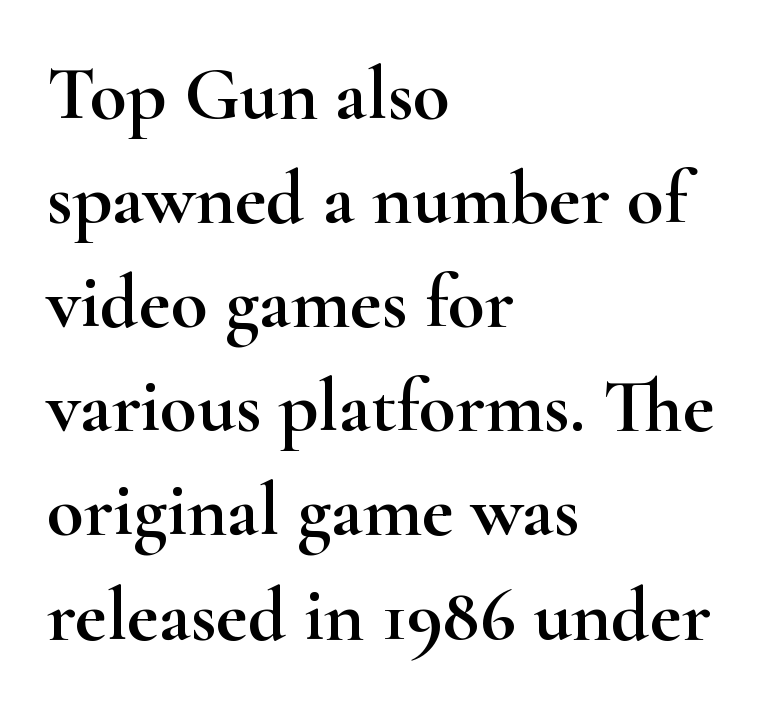
The image shows 76 px wide serif type, upright; set left-aligned, normal line spacing (1.37x), normal letter spacing, not underlined; high stroke contrast and a small x-height.
